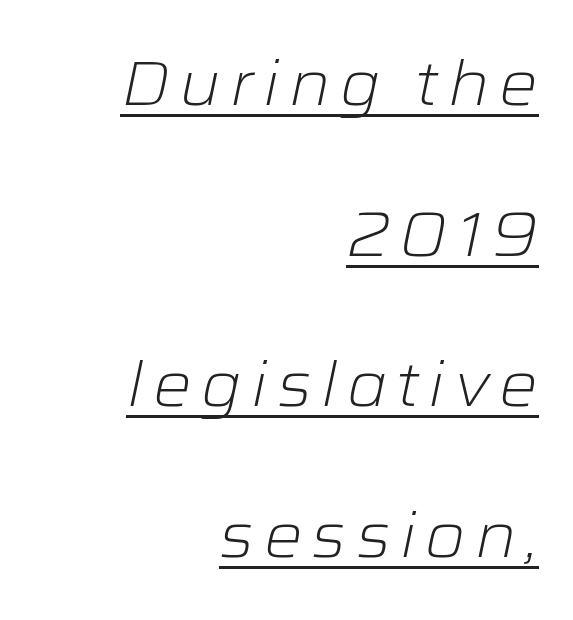
Where is the straight margin? On the right. Underline: present. Is this a fixed-width face? No — the glyphs have proportional, varying widths. This sample trades compactness for vertical openness between lines. The glyphs look as if they've been sheared to an angle. Letters have the restrained weight of plain body copy at most.
